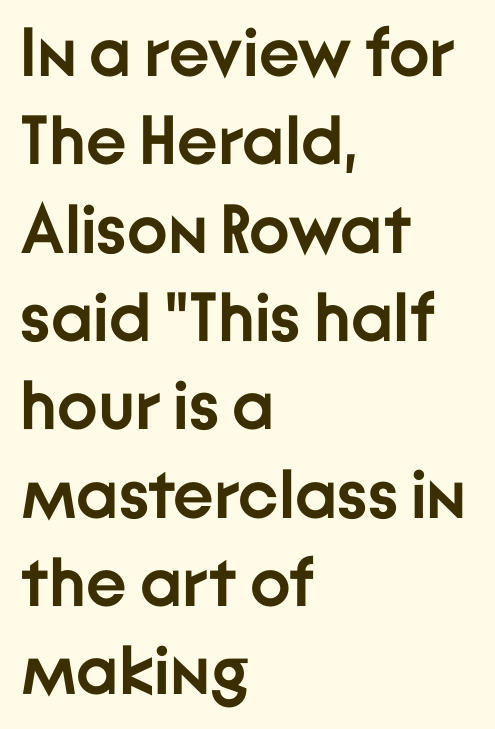
{"serif": "no", "italic": "no", "bold": "yes", "weight": "semibold", "width": "normal", "stroke_contrast": "low", "x_height": "medium", "monospaced": "no", "underline": "no", "align": "left", "line_spacing": "normal", "line_spacing_ratio": 1.28, "letter_spacing": "normal", "letter_spacing_em": 0.0, "glyph_px": 69}
